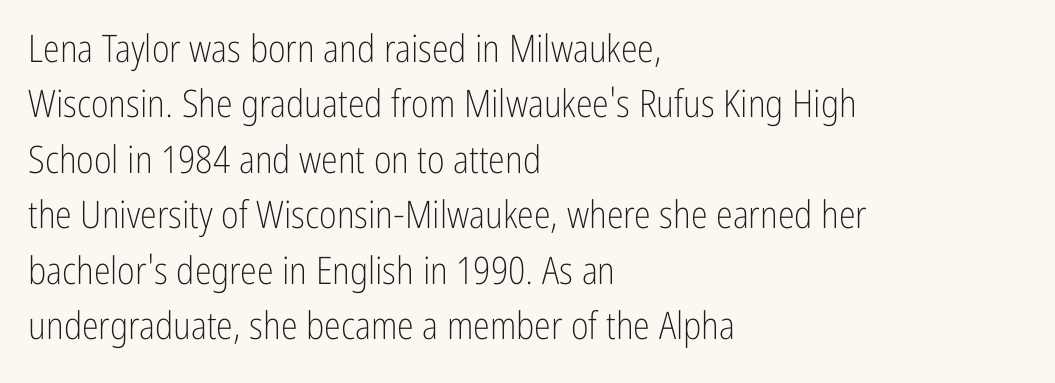
The image shows 38 px light, condensed sans-serif type, upright; set left-aligned, normal line spacing (1.46x), normal letter spacing, not underlined; low stroke contrast and a medium x-height.
